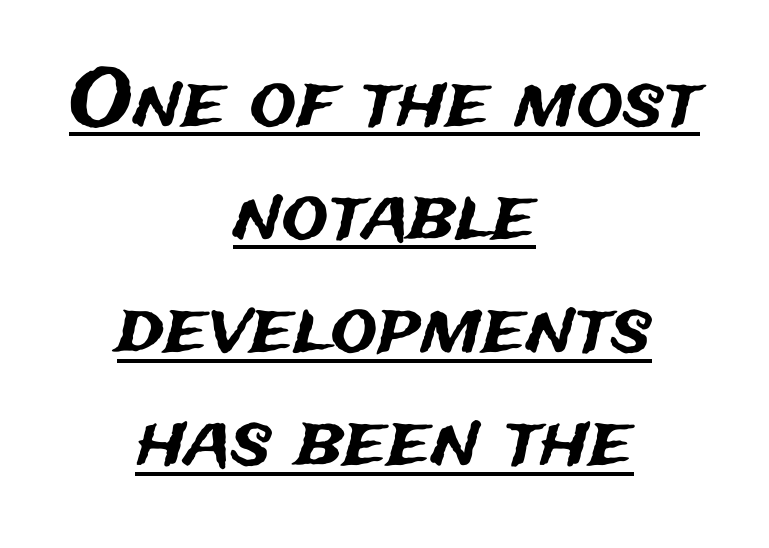
{"serif": "no", "width": "normal", "stroke_contrast": "medium", "x_height": "medium", "monospaced": "no", "underline": "yes", "align": "center", "line_spacing": "normal", "line_spacing_ratio": 1.45, "letter_spacing": "normal", "letter_spacing_em": 0.0, "glyph_px": 78}
